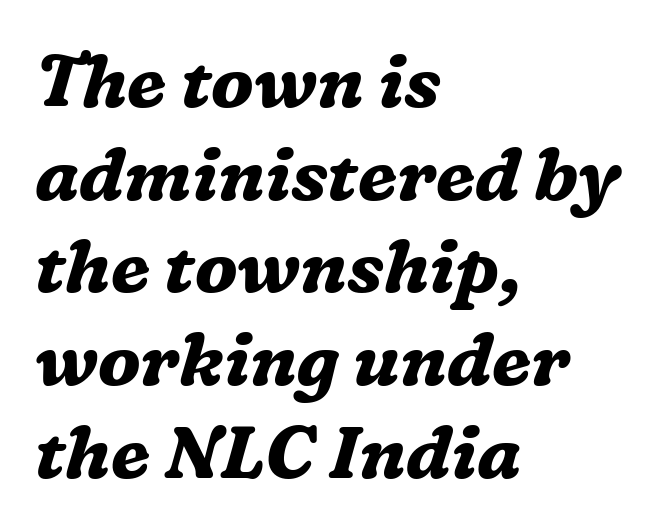
The image shows 73 px bold serif type, italic (leaning right); set left-aligned, normal line spacing (1.27x), normal letter spacing, not underlined; medium stroke contrast and a medium x-height.
